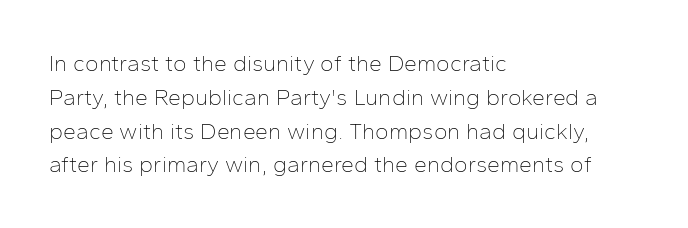
{"italic": "no", "bold": "no", "underline": "no", "align": "left", "line_spacing": "normal", "line_spacing_ratio": 1.47, "letter_spacing": "normal", "letter_spacing_em": 0.0, "glyph_px": 23}
